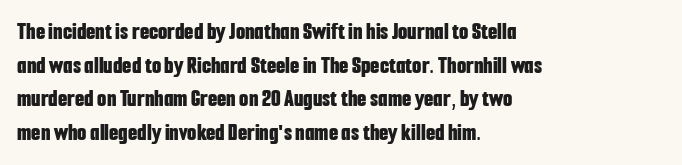
Q: Is the text bold? A: Yes.
Q: Is the text italic (slanted)? A: No, it is upright.
Q: Is the text underlined? A: No.
Q: How is the paragraph aligned? A: Left-aligned.
Q: Is the spacing between letters normal or unusually wide? A: Normal.
Q: Is the spacing between lines tight, normal or loose? A: Normal.
